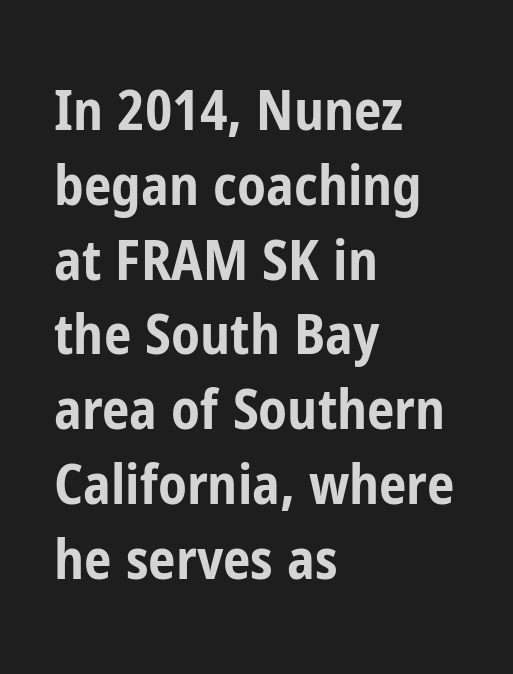
Normally led — the rows are evenly, conventionally spaced. Plenty of ink on the page — the face is bold. Unmarked baselines from the first word to the last. Check where the strokes stop: nothing finishes them off — pure sans.
